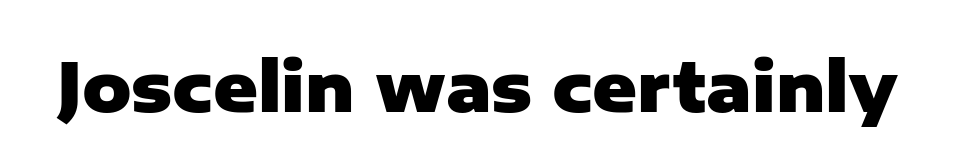
Plain, unruled lines of type. Looks like regular typesetting: each glyph gets only the width it needs. Designer's note — italics off, roman on. This is sans-serif lettering, the kind often seen on screens and signage.
